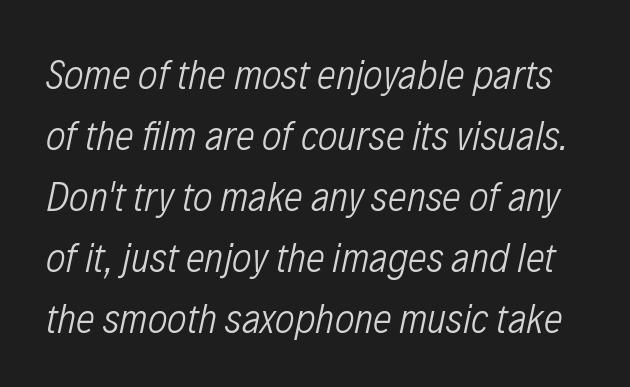
The image shows 42 px light, condensed type, italic (leaning right); set normal line spacing (1.45x), normal letter spacing, not underlined; low stroke contrast and a medium x-height.
